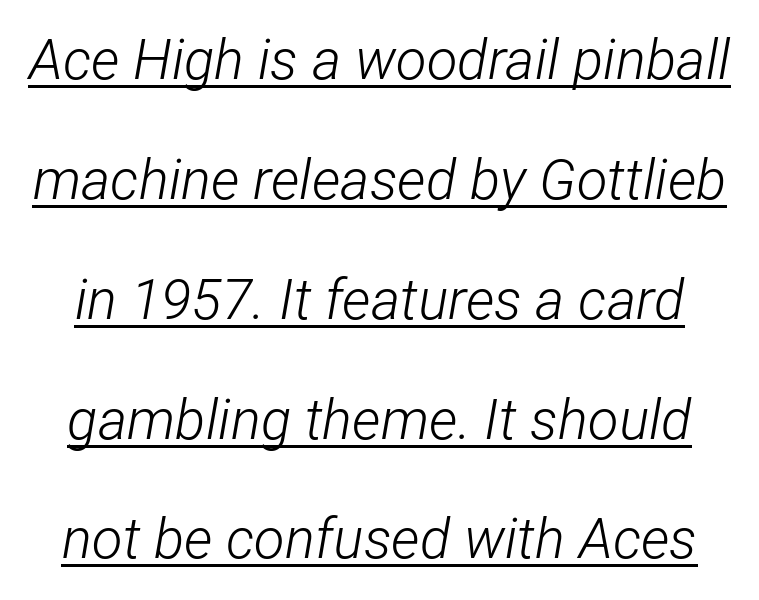
{"italic": "yes", "lean": "right", "slant_degrees": 12, "bold": "no", "weight": "light", "width": "condensed", "stroke_contrast": "low", "x_height": "medium", "monospaced": "no", "underline": "yes", "line_spacing": "loose", "line_spacing_ratio": 2.14, "letter_spacing": "normal", "letter_spacing_em": 0.0, "glyph_px": 56}
